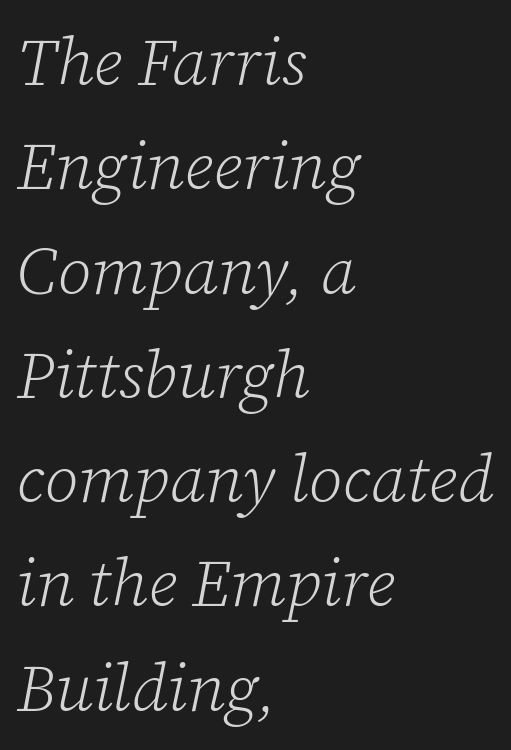
Q: Is the text bold? A: No.
Q: Is the text italic (slanted)? A: Yes, it leans right by about 12 degrees.
Q: Is the typeface a serif or a sans-serif typeface? A: Serif.
Q: Is the text underlined? A: No.
Q: How is the paragraph aligned? A: Left-aligned.
Q: Is the spacing between letters normal or unusually wide? A: Normal.
Q: Is the spacing between lines tight, normal or loose? A: Normal.
Q: Width (condensed, normal, or wide)? A: Normal.
Q: Stroke contrast? A: Low.
Q: x-height? A: Medium.
Q: Monospaced? A: No.
